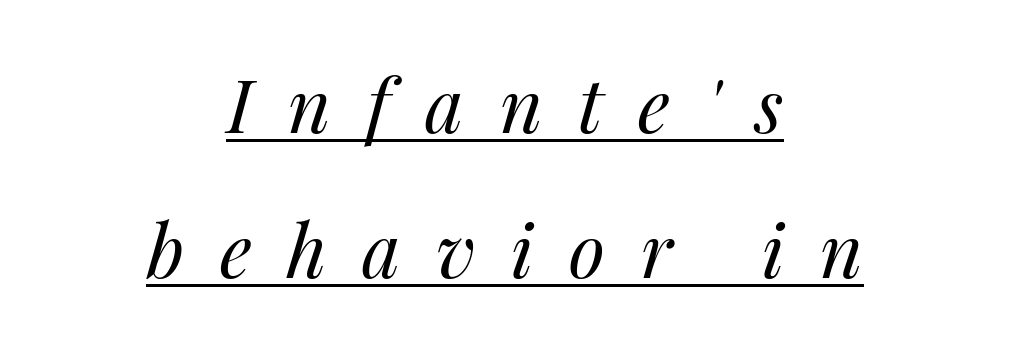
The image shows 74 px regular-weight type, italic (leaning right); set centered, loose line spacing (1.96x), unusually wide letter spacing (+0.48 em), underlined; medium stroke contrast and a medium x-height.
